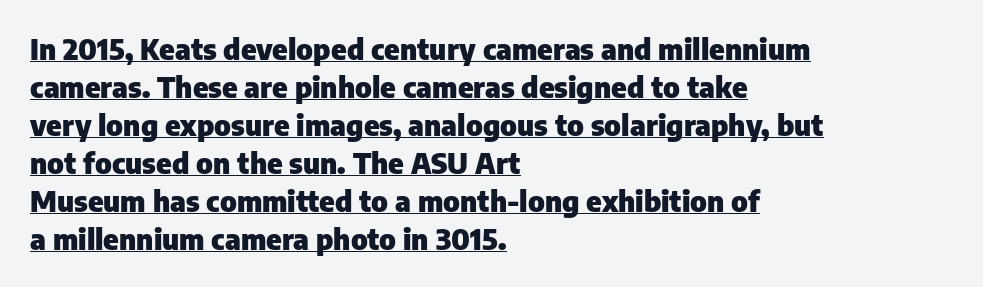
Q: Is the text bold? A: Yes.
Q: Is the text italic (slanted)? A: No, it is upright.
Q: Is the typeface a serif or a sans-serif typeface? A: Sans-serif.
Q: Is the text underlined? A: Yes.
Q: How is the paragraph aligned? A: Left-aligned.
Q: Is the spacing between letters normal or unusually wide? A: Normal.
Q: Is the spacing between lines tight, normal or loose? A: Normal.
Q: Width (condensed, normal, or wide)? A: Normal.
Q: Stroke contrast? A: Low.
Q: x-height? A: Medium.
Q: Monospaced? A: No.
